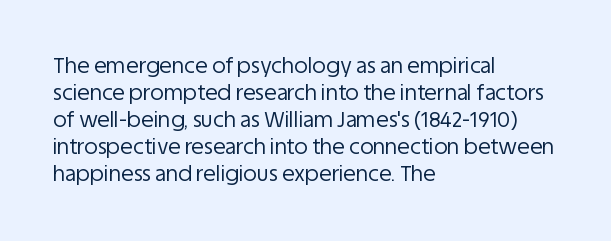
The passage shown is not underscored anywhere. Summary of vertical rhythm: regular, with standard interline spacing. The rag falls on the right side of this text block. Notice how the stems are strictly vertical — no italics here. Vertical stems look standard width or narrower in stroke.
